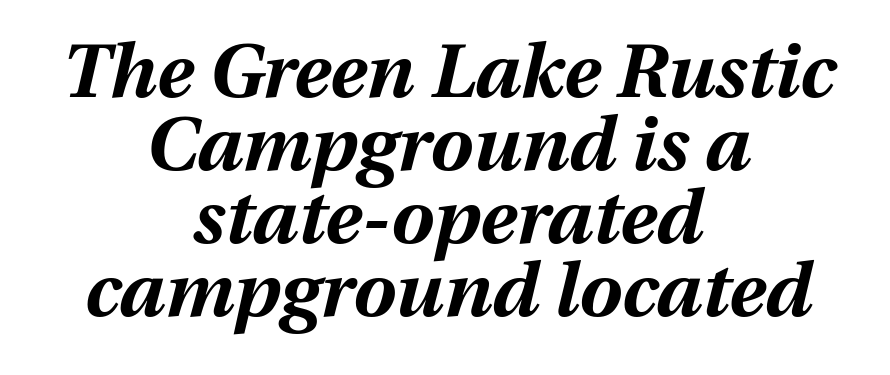
The image shows 76 px bold type, italic (leaning right); set centered, tight line spacing (0.96x), normal letter spacing, not underlined; medium stroke contrast and a medium x-height.
